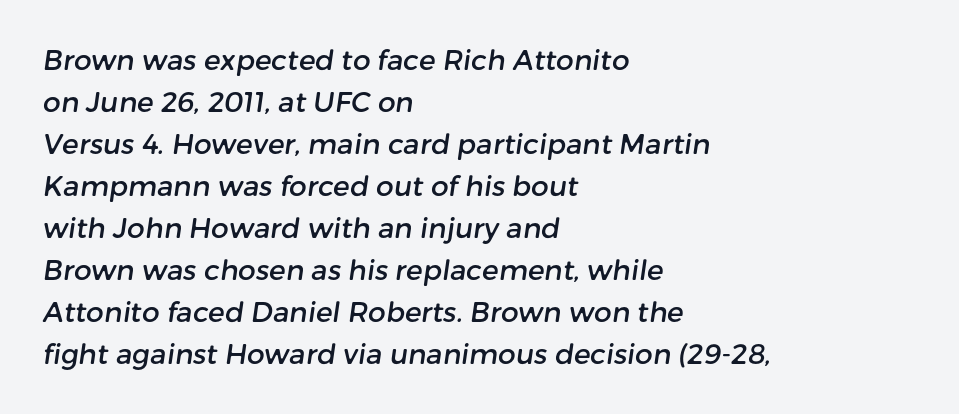
The image shows 28 px sans-serif type; set left-aligned, normal line spacing (1.5x), normal letter spacing, not underlined; low stroke contrast and a medium x-height.
